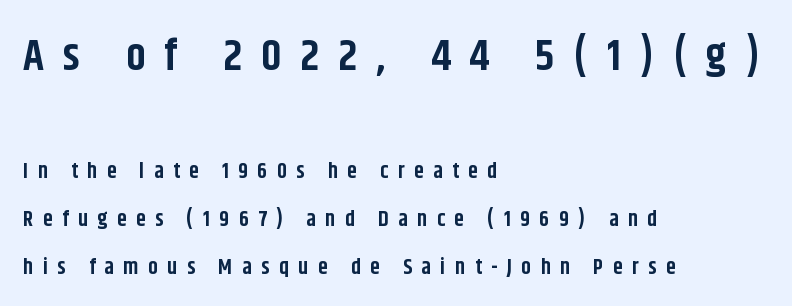
The image shows 44 px bold, condensed sans-serif type, upright; set left-aligned, loose line spacing (2.18x), unusually wide letter spacing (+0.43 em), not underlined; the first (top) block is 2.0x larger; low stroke contrast and a large x-height.
